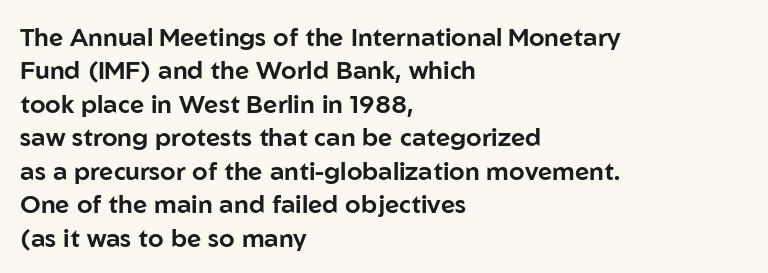
{"italic": "no", "underline": "no", "align": "left", "line_spacing": "normal", "line_spacing_ratio": 1.34, "letter_spacing": "normal", "letter_spacing_em": 0.0, "glyph_px": 25}
